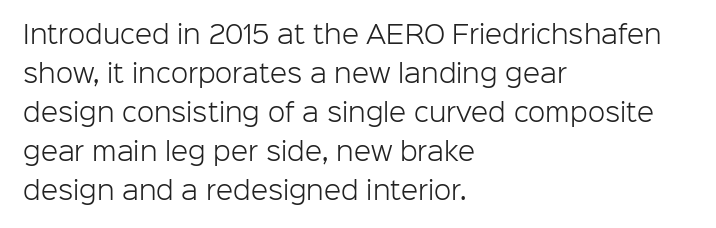
Q: Is the text bold? A: No.
Q: Is the text italic (slanted)? A: No, it is upright.
Q: Is the text underlined? A: No.
Q: How is the paragraph aligned? A: Left-aligned.
Q: Is the spacing between letters normal or unusually wide? A: Normal.
Q: Is the spacing between lines tight, normal or loose? A: Normal.
